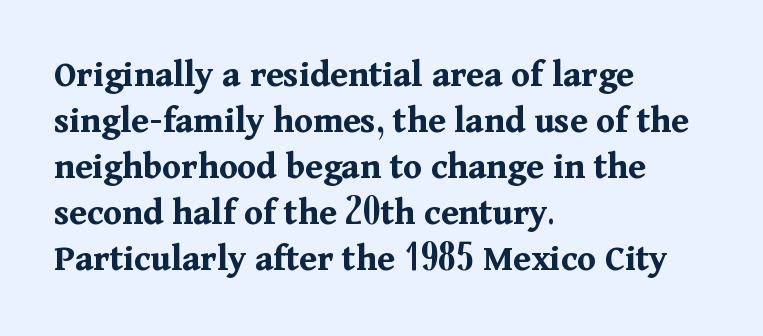
Q: Is the text bold? A: Yes.
Q: Is the text italic (slanted)? A: No, it is upright.
Q: Is the typeface a serif or a sans-serif typeface? A: Serif.
Q: Is the text underlined? A: No.
Q: How is the paragraph aligned? A: Left-aligned.
Q: Is the spacing between letters normal or unusually wide? A: Normal.
Q: Width (condensed, normal, or wide)? A: Normal.
Q: Stroke contrast? A: Medium.
Q: x-height? A: Medium.
Q: Monospaced? A: No.
